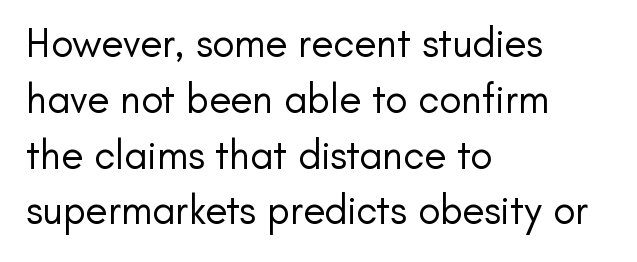
Do the characters align in a grid? No, the font is proportional. Typographically, this falls in the sans-serif category. Teacher's note: observe the even left margin — that is flush-left alignment. Glance below the letters and you will spot only blank space. A quiet, ordinary-to-light weight characterises the typeface. These lines sit exactly where default settings would place them.
